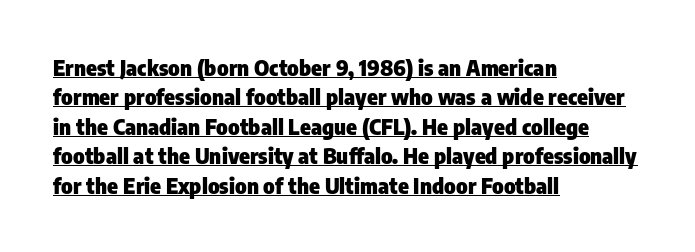
Q: Is the text bold? A: Yes.
Q: Is the text italic (slanted)? A: No, it is upright.
Q: Is the text underlined? A: Yes.
Q: How is the paragraph aligned? A: Left-aligned.
Q: Is the spacing between letters normal or unusually wide? A: Normal.
Q: Is the spacing between lines tight, normal or loose? A: Normal.
